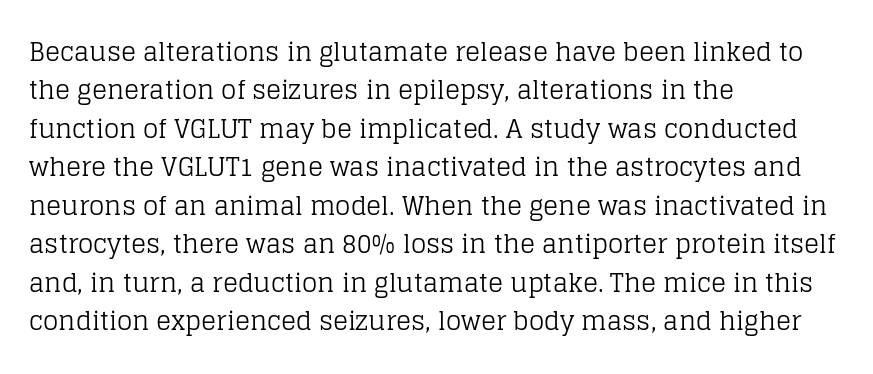
This sample uses an upright cut, with every glyph sitting square on the baseline. The string is rendered with underlining switched off. Tracking value appears to be zero — textbook default spacing. The lines in this sample share a left origin and differ only in where they stop. Vertical spacing — default.
